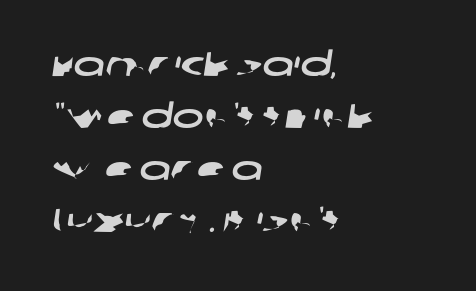
The image shows 33 px wide sans-serif type; set left-aligned, normal line spacing (1.58x), normal letter spacing, not underlined; low stroke contrast and a large x-height.
